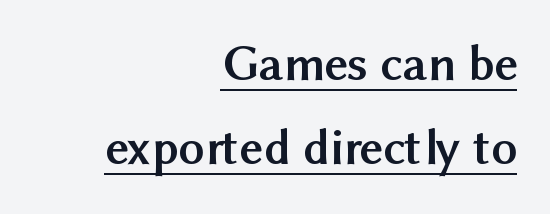
{"serif": "no", "italic": "no", "bold": "yes", "weight": "semibold", "width": "normal", "stroke_contrast": "medium", "x_height": "medium", "monospaced": "no", "underline": "yes", "align": "right", "line_spacing": "normal", "line_spacing_ratio": 1.65, "letter_spacing": "normal", "letter_spacing_em": 0.0, "glyph_px": 51}
